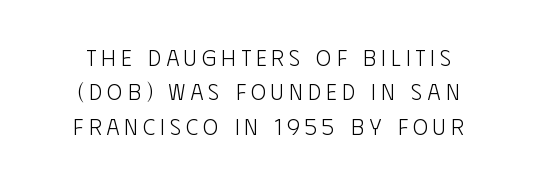
Q: Is the text bold? A: No.
Q: Is the text italic (slanted)? A: No, it is upright.
Q: Is the text underlined? A: No.
Q: How is the paragraph aligned? A: Centered.
Q: Is the spacing between letters normal or unusually wide? A: Unusually wide.
Q: Is the spacing between lines tight, normal or loose? A: Normal.
